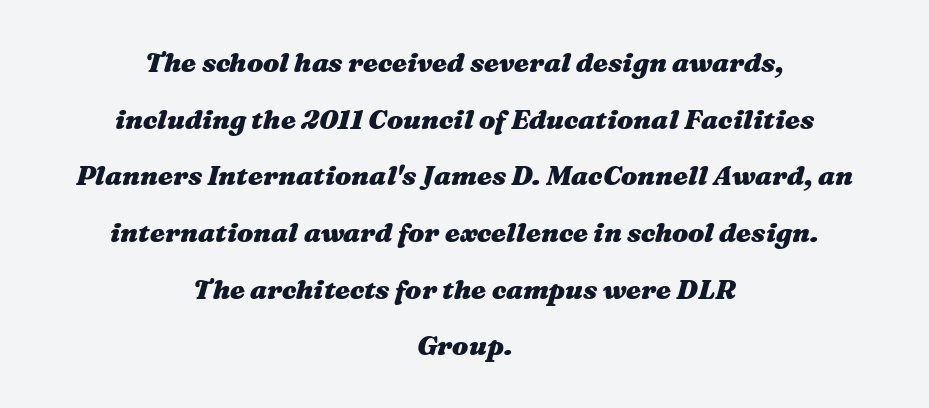
The image shows 27 px bold type, italic (leaning right); set centered, loose line spacing (2.1x), normal letter spacing, not underlined.
